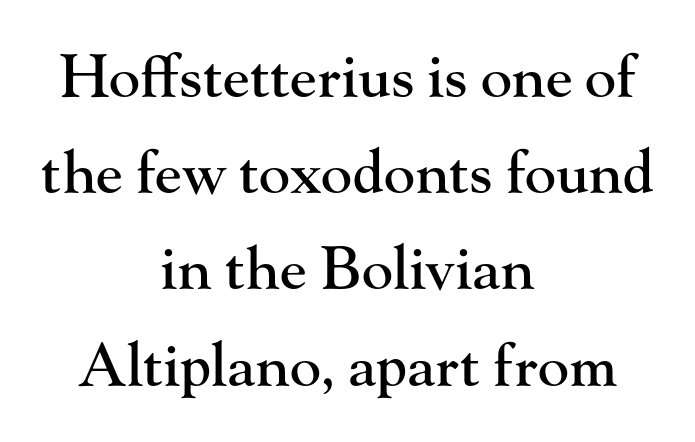
{"serif": "yes", "italic": "no", "width": "normal", "stroke_contrast": "high", "x_height": "small", "monospaced": "no", "underline": "no", "align": "center", "line_spacing": "normal", "line_spacing_ratio": 1.63, "letter_spacing": "normal", "letter_spacing_em": 0.0, "glyph_px": 59}
